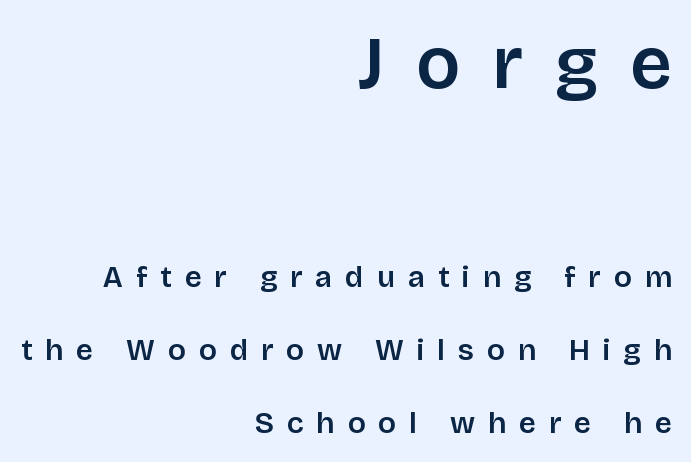
Q: Is the text bold? A: Semi-bold.
Q: Is the text italic (slanted)? A: No, it is upright.
Q: Is the typeface a serif or a sans-serif typeface? A: Sans-serif.
Q: Is the text underlined? A: No.
Q: How is the paragraph aligned? A: Right-aligned.
Q: Is the spacing between letters normal or unusually wide? A: Unusually wide.
Q: Is the spacing between lines tight, normal or loose? A: Loose.
Q: Which block of text is set in a larger size, the first (top) or the second (bottom)? A: The first (top) one.
Q: Width (condensed, normal, or wide)? A: Normal.
Q: Stroke contrast? A: Low.
Q: x-height? A: Large.
Q: Monospaced? A: No.
